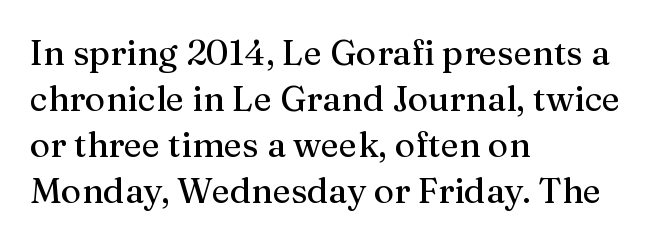
Q: Is the text italic (slanted)? A: No, it is upright.
Q: Is the typeface a serif or a sans-serif typeface? A: Serif.
Q: Is the text underlined? A: No.
Q: How is the paragraph aligned? A: Left-aligned.
Q: Is the spacing between letters normal or unusually wide? A: Normal.
Q: Is the spacing between lines tight, normal or loose? A: Normal.
Q: Width (condensed, normal, or wide)? A: Normal.
Q: Stroke contrast? A: Medium.
Q: x-height? A: Medium.
Q: Monospaced? A: No.
